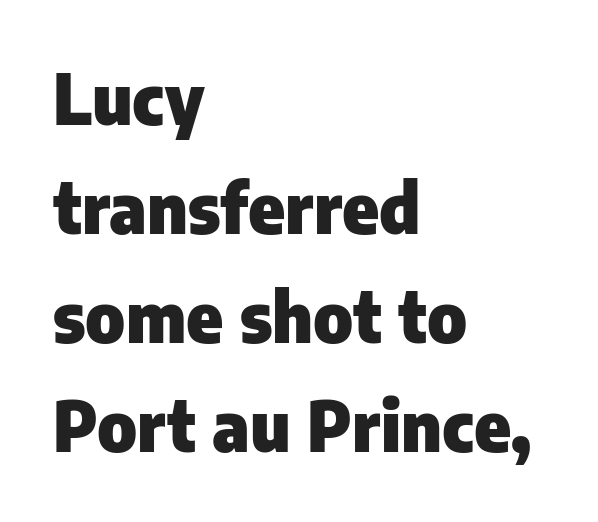
How heavy is the stroke? Heavy — this is a bold. Caption: standard tracking, unaltered. The text was rendered using a sans face with plain stroke endings. Is there any slant? The stems are plumb. A typesetter would call this proportional, since set widths differ per character. Compared with a centered layout, this one pins lines to the left instead.
